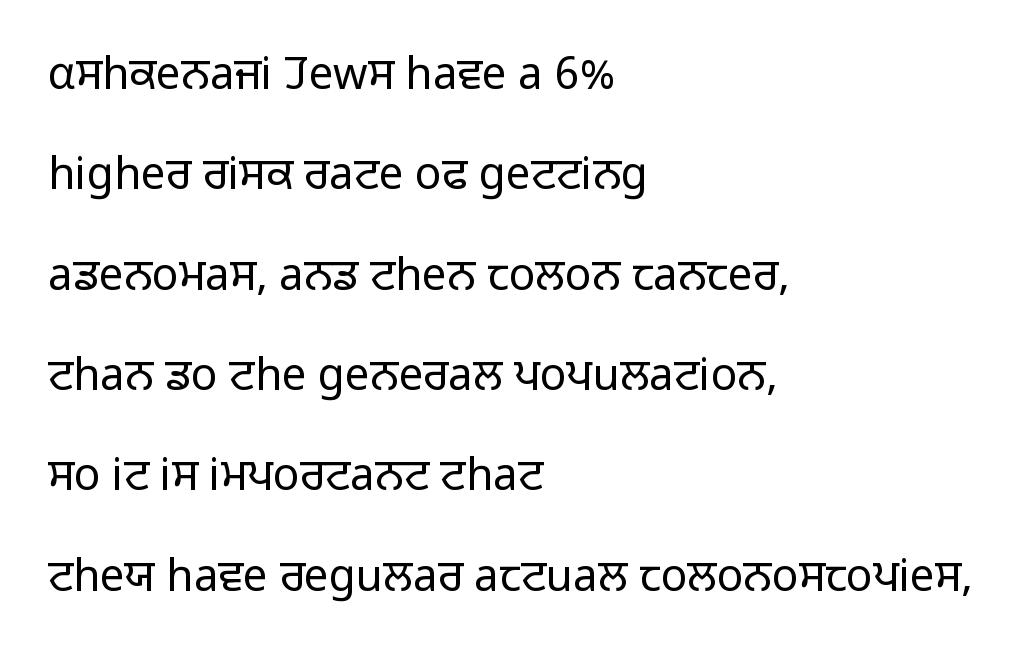
These lines were composed using upright roman letters. Has an underline been added? It has not. Tracking here is standard; glyphs follow each other at the usual distance. The passage shown is not bold in any degree. Widely set lines give the paragraph a tall, airy silhouette. One-word summary of the alignment: left.
